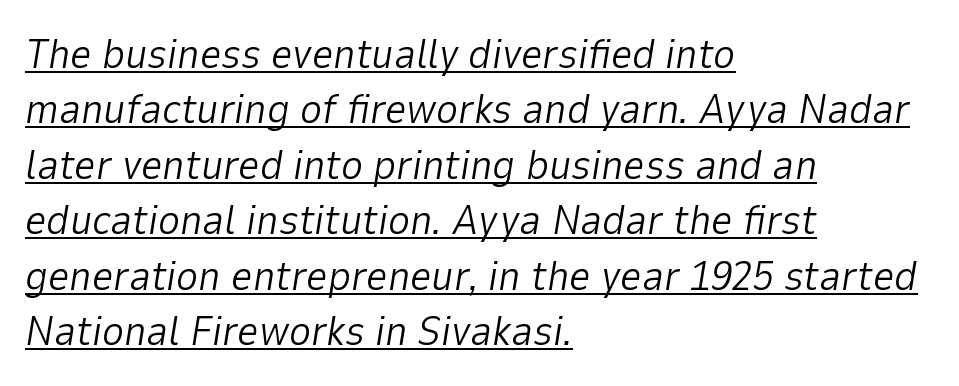
Q: Is the text bold? A: No.
Q: Is the text italic (slanted)? A: Yes, it leans right by about 9 degrees.
Q: Is the text underlined? A: Yes.
Q: How is the paragraph aligned? A: Left-aligned.
Q: Is the spacing between letters normal or unusually wide? A: Normal.
Q: Is the spacing between lines tight, normal or loose? A: Normal.
Q: Width (condensed, normal, or wide)? A: Normal.
Q: Stroke contrast? A: Low.
Q: x-height? A: Medium.
Q: Monospaced? A: No.
